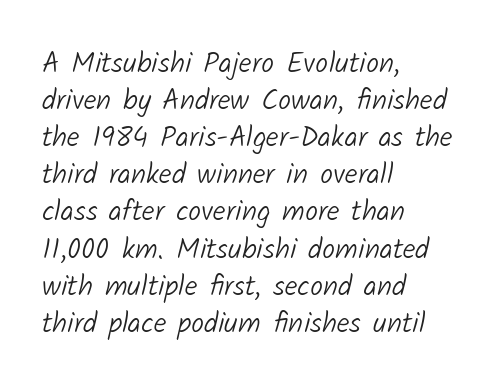
{"serif": "no", "bold": "no", "weight": "light", "width": "normal", "stroke_contrast": "low", "x_height": "medium", "monospaced": "no", "underline": "no", "align": "left", "line_spacing": "normal", "line_spacing_ratio": 1.28, "letter_spacing": "normal", "letter_spacing_em": 0.0, "glyph_px": 29}
